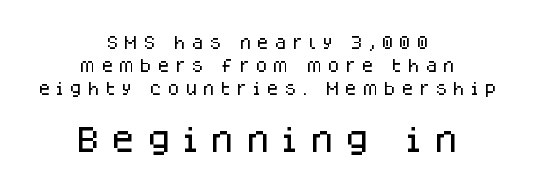
Q: Is the text italic (slanted)? A: No, it is upright.
Q: Is the typeface a serif or a sans-serif typeface? A: Sans-serif.
Q: Is the text underlined? A: No.
Q: How is the paragraph aligned? A: Centered.
Q: Is the spacing between letters normal or unusually wide? A: Unusually wide.
Q: Is the spacing between lines tight, normal or loose? A: Normal.
Q: Which block of text is set in a larger size, the first (top) or the second (bottom)? A: The second (bottom) one.
Q: Width (condensed, normal, or wide)? A: Normal.
Q: Stroke contrast? A: Low.
Q: x-height? A: Large.
Q: Monospaced? A: No.
